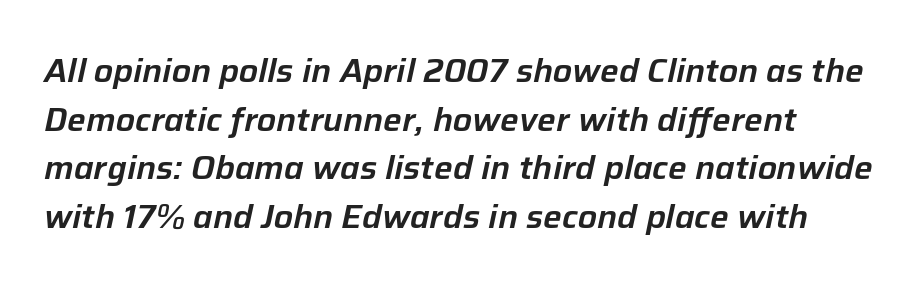
Rendered with sloped, italic letterforms. Leading: standard. Lines of text with bare space underneath. The face used here is proportionally spaced, like ordinary book or web type. Tracking here is standard; glyphs follow each other at the usual distance.
